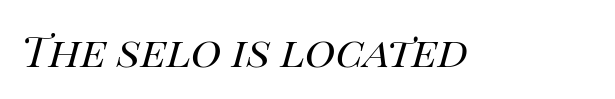
{"italic": "yes", "lean": "right", "slant_degrees": 14, "bold": "no", "weight": "regular", "width": "normal", "stroke_contrast": "high", "x_height": "large", "monospaced": "no", "underline": "no", "letter_spacing": "normal", "letter_spacing_em": 0.0, "glyph_px": 42}
